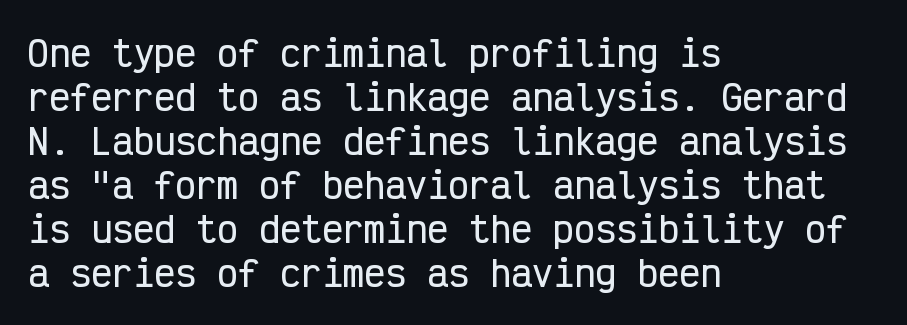
Q: Is the text italic (slanted)? A: No, it is upright.
Q: Is the typeface a serif or a sans-serif typeface? A: Sans-serif.
Q: Is the text underlined? A: No.
Q: How is the paragraph aligned? A: Left-aligned.
Q: Is the spacing between letters normal or unusually wide? A: Normal.
Q: Is the spacing between lines tight, normal or loose? A: Normal.
Q: Width (condensed, normal, or wide)? A: Condensed.
Q: Stroke contrast? A: Low.
Q: x-height? A: Medium.
Q: Monospaced? A: Yes.
